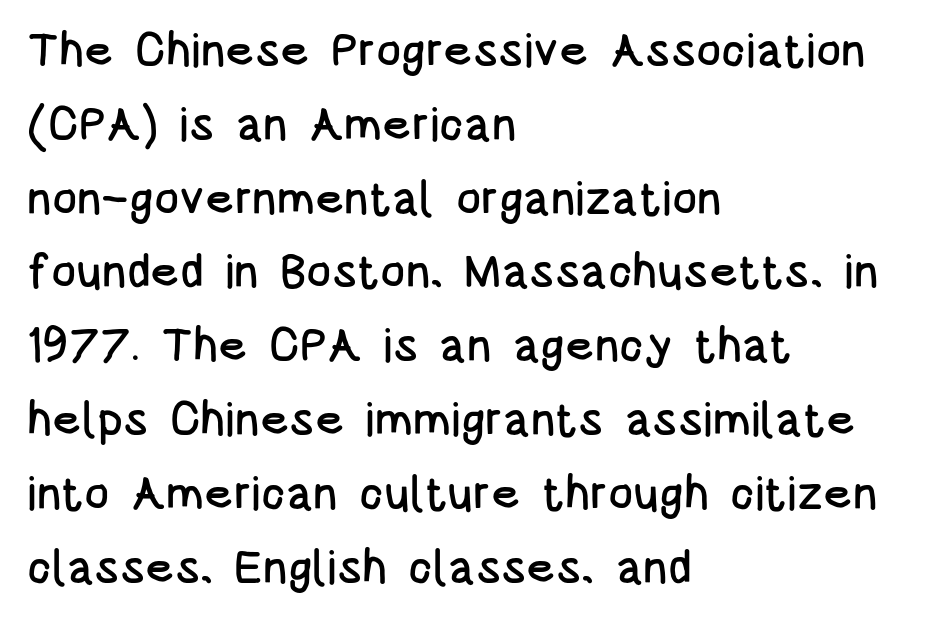
Q: Is the text italic (slanted)? A: No, it is upright.
Q: Is the typeface a serif or a sans-serif typeface? A: Sans-serif.
Q: Is the text underlined? A: No.
Q: How is the paragraph aligned? A: Left-aligned.
Q: Is the spacing between letters normal or unusually wide? A: Normal.
Q: Is the spacing between lines tight, normal or loose? A: Normal.
Q: Width (condensed, normal, or wide)? A: Condensed.
Q: Stroke contrast? A: Low.
Q: x-height? A: Large.
Q: Monospaced? A: No.
